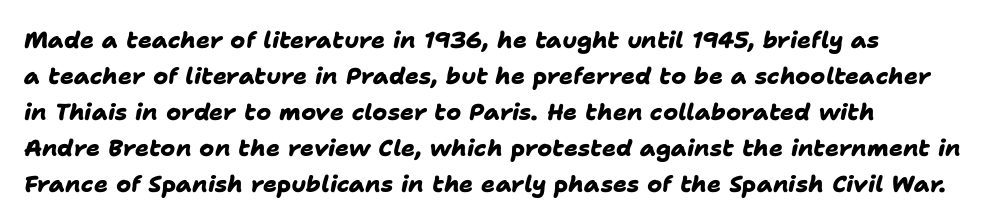
Observe the ordinary spacing: letters are neighbours, not strangers. You'd pick this weight for a headline — it's a proper bold. The rag falls on the right side of this text block. Quick note: underline off.
